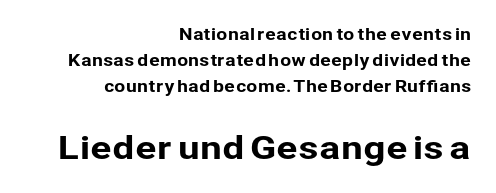
Q: Is the text italic (slanted)? A: No, it is upright.
Q: Is the typeface a serif or a sans-serif typeface? A: Sans-serif.
Q: Is the text underlined? A: No.
Q: How is the paragraph aligned? A: Right-aligned.
Q: Is the spacing between letters normal or unusually wide? A: Normal.
Q: Is the spacing between lines tight, normal or loose? A: Normal.
Q: Which block of text is set in a larger size, the first (top) or the second (bottom)? A: The second (bottom) one.
Q: Width (condensed, normal, or wide)? A: Normal.
Q: Stroke contrast? A: Low.
Q: x-height? A: Medium.
Q: Monospaced? A: No.
